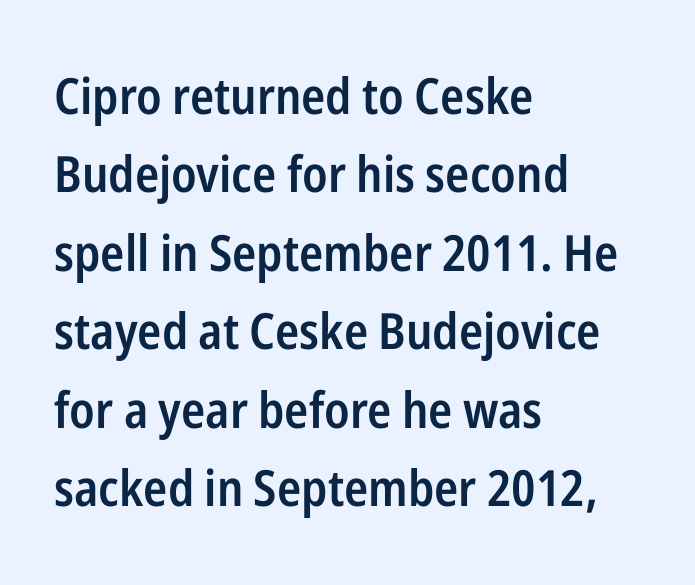
The image shows 50 px semibold, condensed sans-serif type, upright; set left-aligned, normal line spacing (1.57x), normal letter spacing, not underlined; low stroke contrast and a medium x-height.
